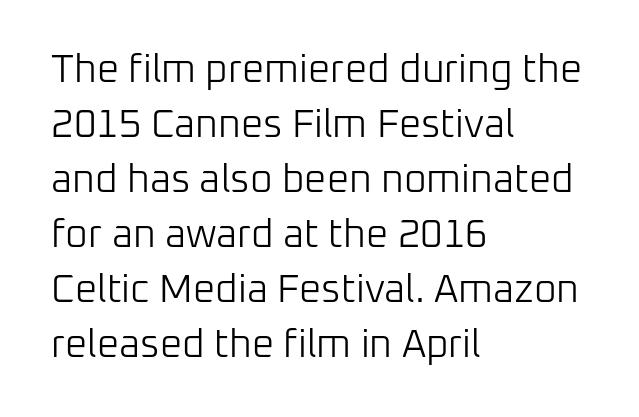
{"serif": "no", "italic": "no", "bold": "no", "weight": "light", "width": "normal", "stroke_contrast": "low", "x_height": "medium", "monospaced": "no", "underline": "no", "align": "left", "line_spacing": "normal", "line_spacing_ratio": 1.41, "letter_spacing": "normal", "letter_spacing_em": 0.0, "glyph_px": 39}
